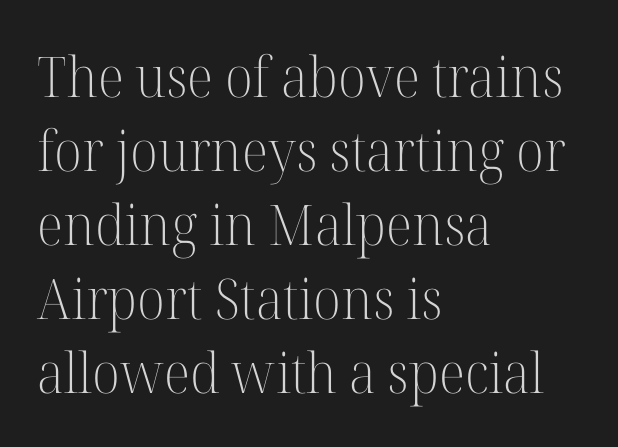
The image shows 56 px light serif type, upright; set left-aligned, normal line spacing (1.32x), normal letter spacing, not underlined; high stroke contrast and a medium x-height.
